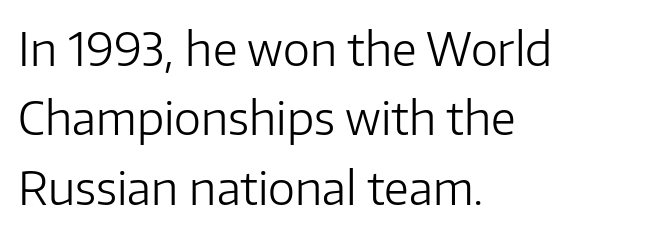
{"serif": "no", "italic": "no", "bold": "no", "weight": "light", "width": "normal", "stroke_contrast": "low", "x_height": "medium", "monospaced": "no", "underline": "no", "align": "left", "line_spacing": "normal", "line_spacing_ratio": 1.51, "letter_spacing": "normal", "letter_spacing_em": 0.0, "glyph_px": 46}
